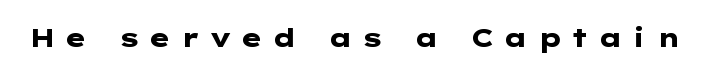
{"italic": "no", "bold": "yes", "underline": "no", "letter_spacing": "wide", "letter_spacing_em": 0.35, "glyph_px": 26}
